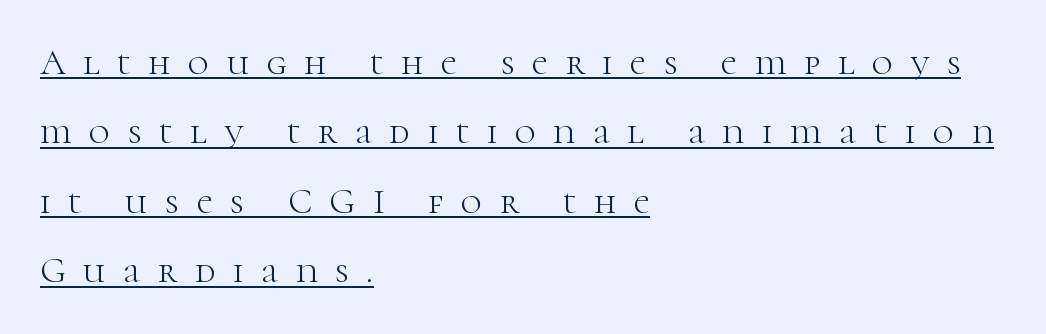
{"serif": "yes", "italic": "no", "bold": "no", "weight": "light", "width": "normal", "stroke_contrast": "high", "x_height": "medium", "monospaced": "no", "underline": "yes", "align": "left", "line_spacing": "loose", "line_spacing_ratio": 1.93, "letter_spacing": "wide", "letter_spacing_em": 0.49, "glyph_px": 36}
